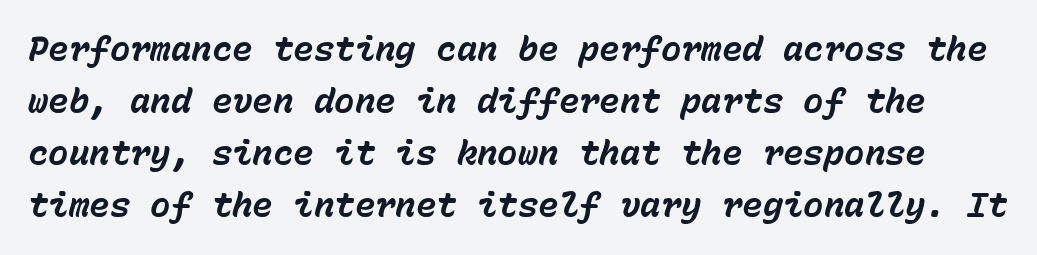
Q: Is the text bold? A: Yes.
Q: Is the text italic (slanted)? A: Yes, it leans right by about 15 degrees.
Q: Is the text underlined? A: No.
Q: Is the spacing between letters normal or unusually wide? A: Normal.
Q: Is the spacing between lines tight, normal or loose? A: Normal.
Q: Width (condensed, normal, or wide)? A: Normal.
Q: Stroke contrast? A: Low.
Q: x-height? A: Medium.
Q: Monospaced? A: Yes.
